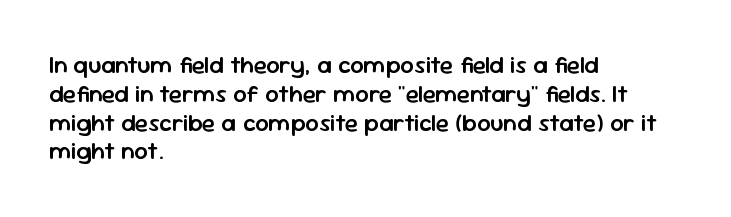
Line beginnings align vertically; line endings do not. The string is rendered with underlining switched off. Emphasis by weight is partial: semibold. Italic? Not at all — the glyphs are vertical. Caption: standard tracking, unaltered.
